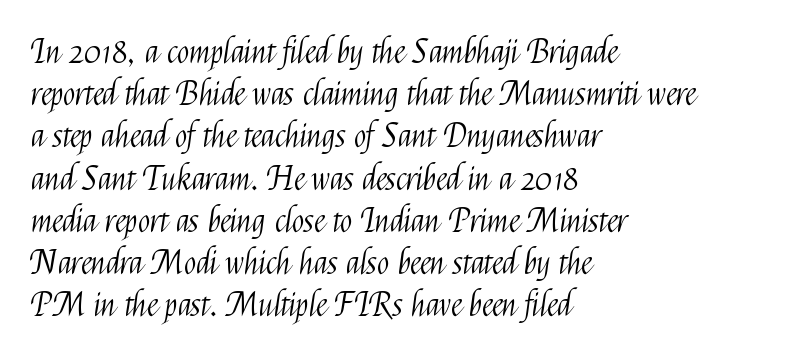
Visually the block forms a straight wall on the left and a jagged coastline on the right. Spacing between characters is what you'd get straight out of the box. This rendering features lettering with no underline.
